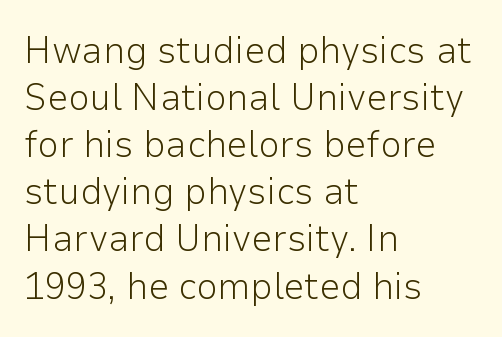
The image shows 38 px light sans-serif type, upright; set left-aligned, line spacing 1.24x, normal letter spacing, not underlined; low stroke contrast and a medium x-height.
